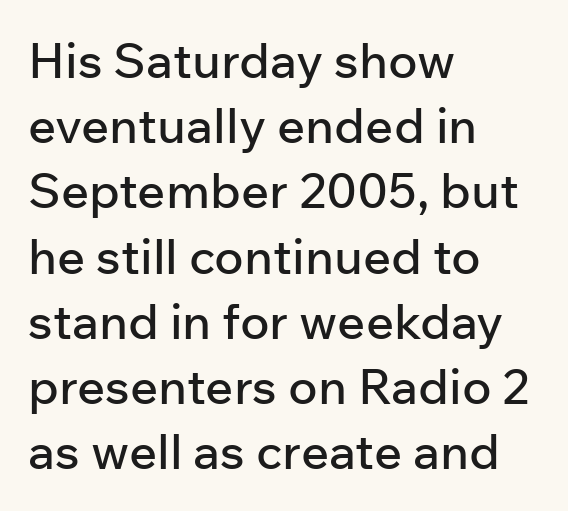
The lines are quadded left. Just letters on the line, the space beneath them empty. The characters display no serif detailing; their extremities are plain. Ordinary non-slanted type is in use.
